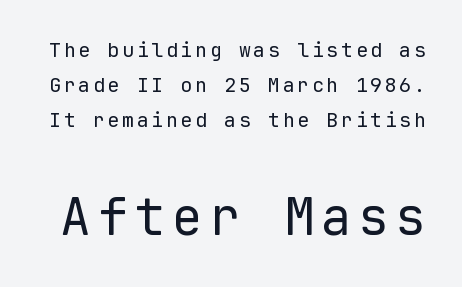
Q: Is the text bold? A: No.
Q: Is the text italic (slanted)? A: No, it is upright.
Q: Is the typeface a serif or a sans-serif typeface? A: Sans-serif.
Q: Is the text underlined? A: No.
Q: Which block of text is set in a larger size, the first (top) or the second (bottom)? A: The second (bottom) one.
Q: Width (condensed, normal, or wide)? A: Normal.
Q: Stroke contrast? A: Low.
Q: x-height? A: Medium.
Q: Monospaced? A: Yes.
